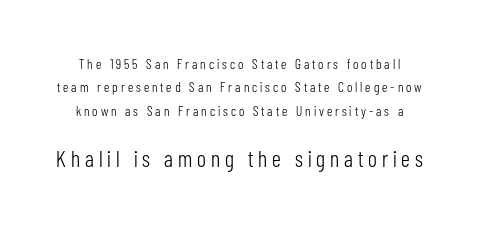
The image shows 23 px text type, upright; set normal line spacing (1.67x), unusually wide letter spacing (+0.21 em), not underlined; the second (bottom) block is 1.64x larger.
